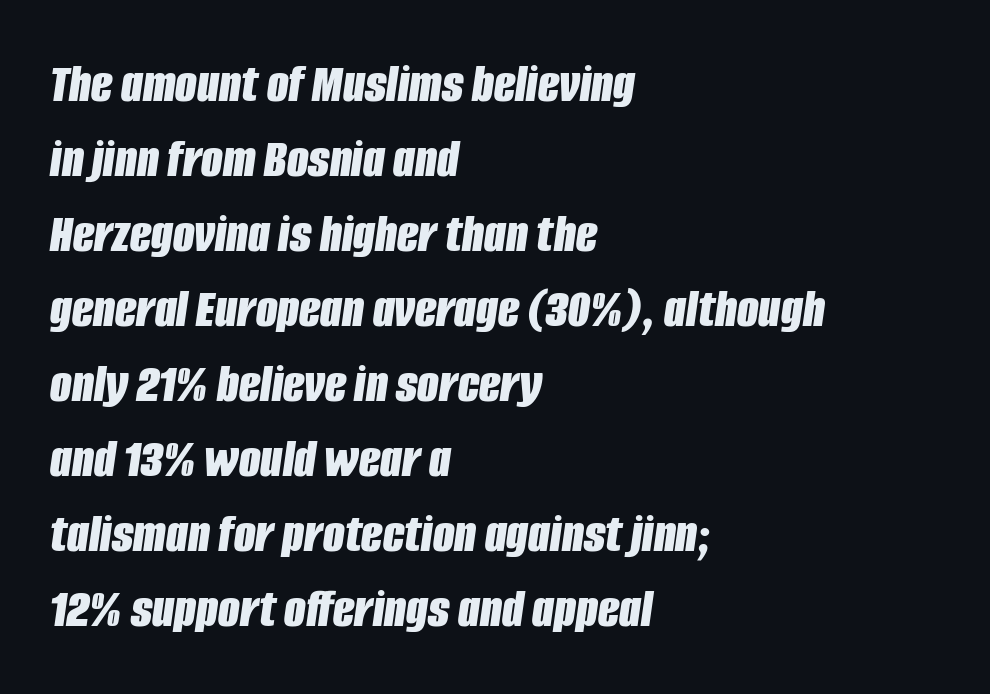
{"italic": "yes", "lean": "right", "slant_degrees": 8, "bold": "yes", "weight": "bold", "width": "condensed", "stroke_contrast": "low", "x_height": "large", "monospaced": "no", "underline": "no", "align": "left", "line_spacing": "normal", "line_spacing_ratio": 1.34, "letter_spacing": "normal", "letter_spacing_em": 0.0, "glyph_px": 56}
